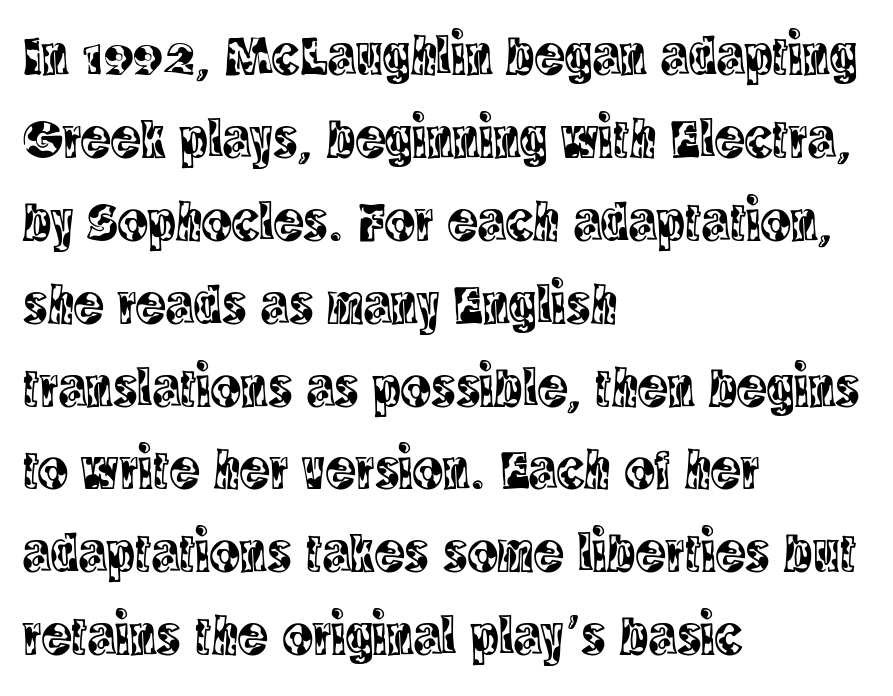
The letters sit at their default tracking, neither squeezed nor spread. The letters stand upright; this is a roman face. The characters display serif detailing at their extremities. Underlining? Definitely not there. Is there much room between lines? A standard amount, neither cramped nor airy. You could not count columns in this text — the font is proportionally spaced.
